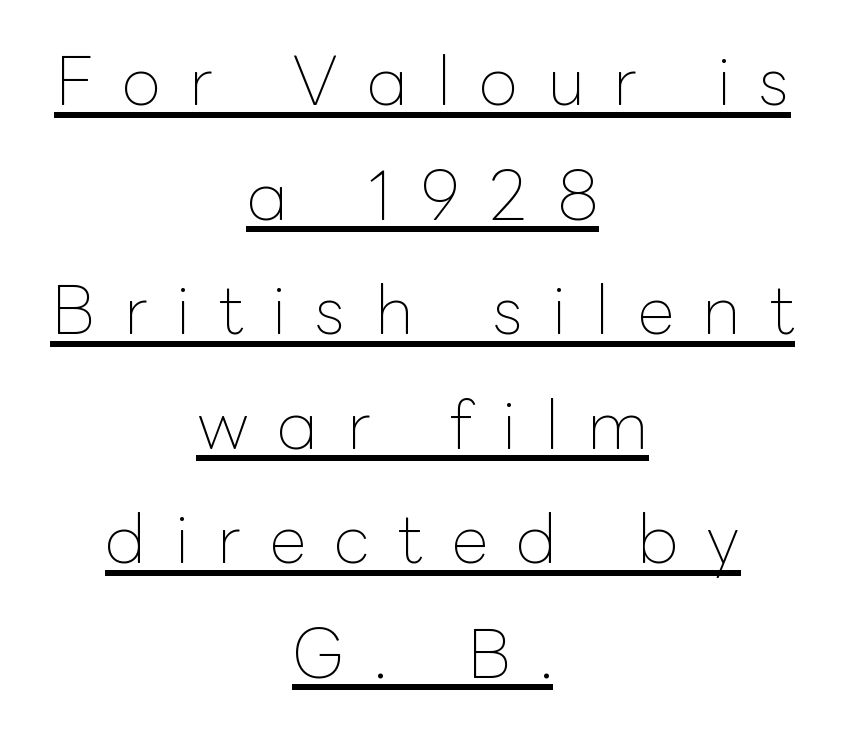
Q: Is the text bold? A: No.
Q: Is the text italic (slanted)? A: No, it is upright.
Q: Is the text underlined? A: Yes.
Q: How is the paragraph aligned? A: Centered.
Q: Is the spacing between letters normal or unusually wide? A: Unusually wide.
Q: Width (condensed, normal, or wide)? A: Normal.
Q: Stroke contrast? A: Low.
Q: x-height? A: Medium.
Q: Monospaced? A: No.
